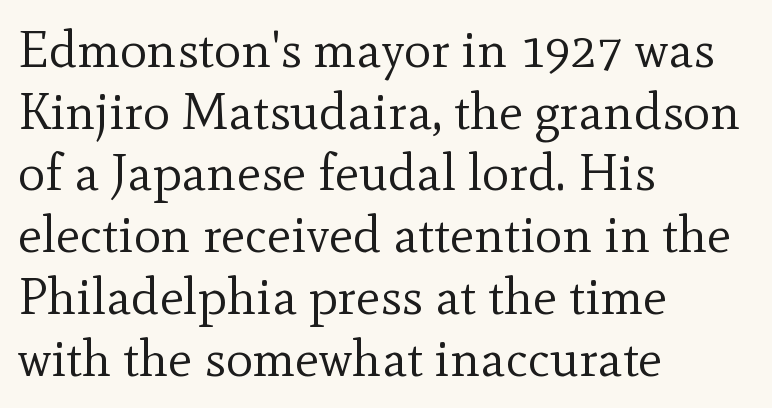
{"serif": "yes", "italic": "no", "bold": "no", "weight": "regular", "width": "normal", "x_height": "small", "monospaced": "no", "underline": "no", "align": "left", "line_spacing_ratio": 1.21, "letter_spacing": "normal", "letter_spacing_em": 0.0, "glyph_px": 51}
